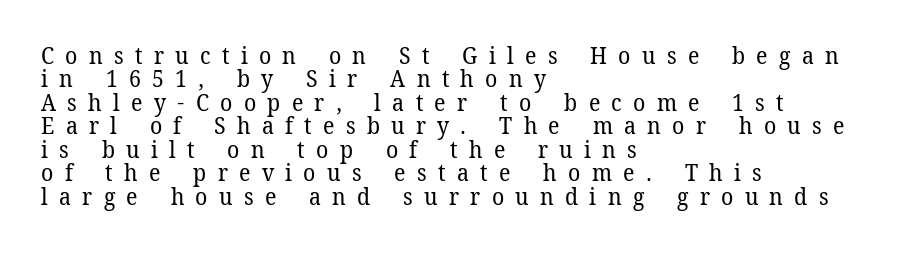
Q: Is the text bold? A: No.
Q: Is the text italic (slanted)? A: No, it is upright.
Q: Is the text underlined? A: No.
Q: How is the paragraph aligned? A: Left-aligned.
Q: Is the spacing between letters normal or unusually wide? A: Unusually wide.
Q: Is the spacing between lines tight, normal or loose? A: Tight.
